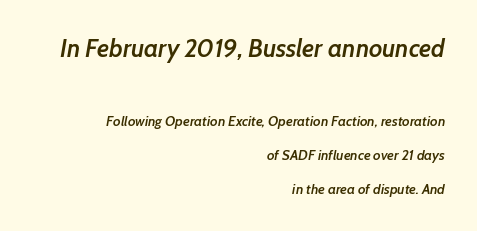
{"italic": "yes", "lean": "right", "slant_degrees": 7, "bold": "semi", "underline": "no", "align": "right", "line_spacing": "loose", "line_spacing_ratio": 2.42, "letter_spacing": "normal", "letter_spacing_em": 0.0, "larger_block": "first", "size_ratio": 1.79, "glyph_px": 25}
